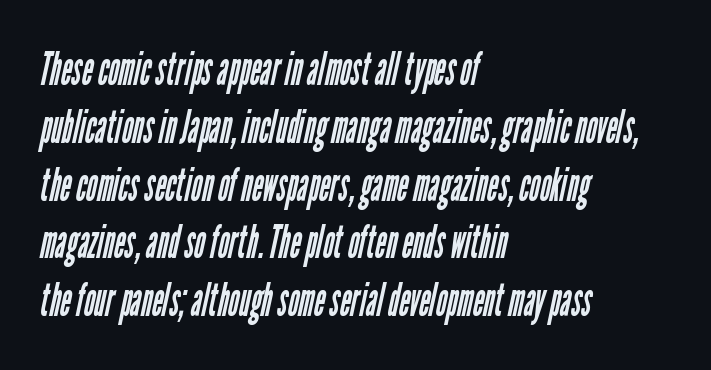
{"serif": "no", "bold": "no", "weight": "regular", "width": "condensed", "stroke_contrast": "low", "x_height": "medium", "monospaced": "no", "underline": "no", "align": "left", "line_spacing_ratio": 1.23, "letter_spacing": "normal", "letter_spacing_em": 0.0, "glyph_px": 47}
